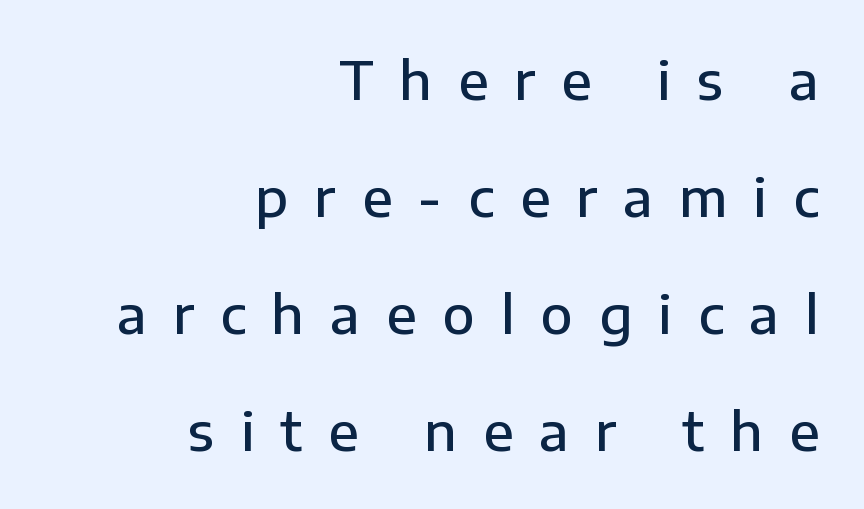
Here the glyphs are tracked loosely, breaking word shapes into spaced letters. Do the characters align in a grid? No, the font is proportional. Check under the words: just untouched page. Tall strokes in this sample are plumb rather than angled. Horizontal alignment here is rightward, an uncommon choice for prose.
